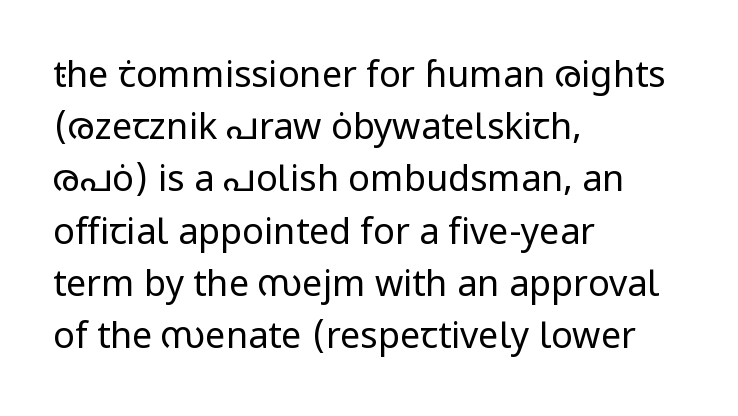
Descenders are the only things crossing below the line. A normal amount of white space separates one row of letters from the next. Ascenders rise straight up at ninety degrees. The compositor pushed each line to the left boundary. Stems here are at most as thick as an everyday book face.
